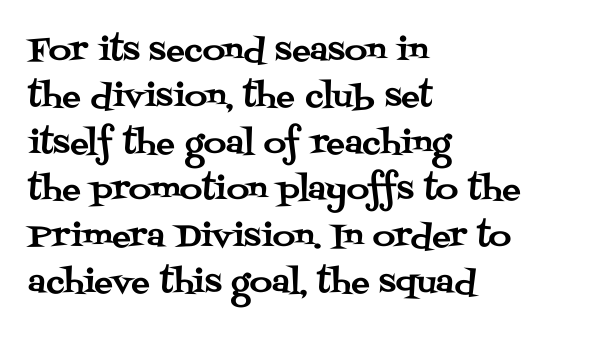
The image shows 31 px serif type, upright; set left-aligned, normal line spacing (1.5x), normal letter spacing, not underlined; medium stroke contrast and a large x-height.
